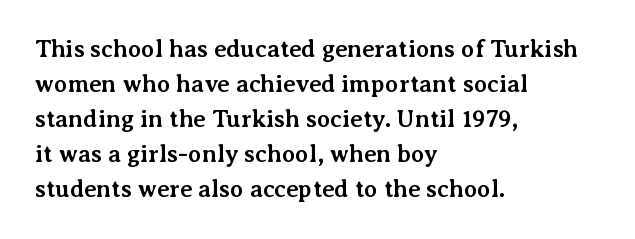
The image shows 24 px bold type, upright; set left-aligned, normal line spacing (1.46x), normal letter spacing, not underlined.
